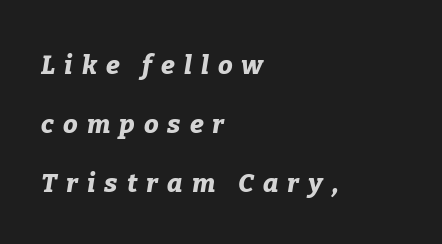
{"italic": "yes", "lean": "right", "slant_degrees": 9, "bold": "yes", "underline": "no", "align": "left", "line_spacing": "loose", "line_spacing_ratio": 2.27, "letter_spacing": "wide", "letter_spacing_em": 0.35, "glyph_px": 26}
